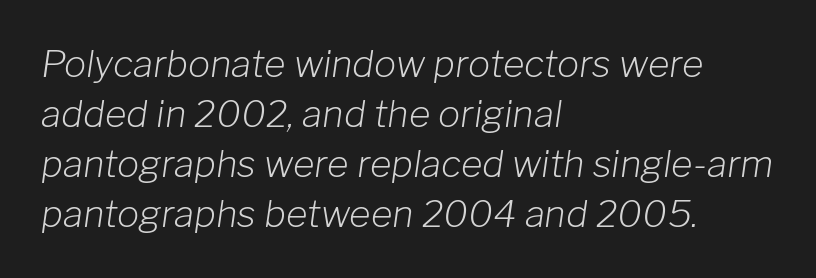
The image shows 37 px light type, italic (leaning right); set left-aligned, normal line spacing (1.35x), normal letter spacing, not underlined; low stroke contrast and a medium x-height.
